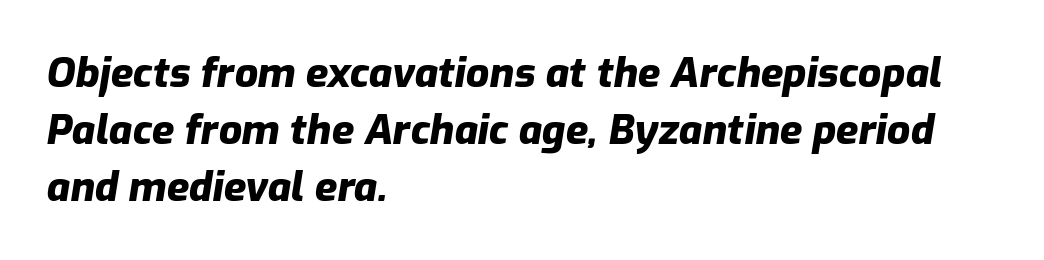
The image shows 41 px heavy type, italic (leaning right); set left-aligned, normal line spacing (1.39x), normal letter spacing, not underlined; low stroke contrast and a medium x-height.
